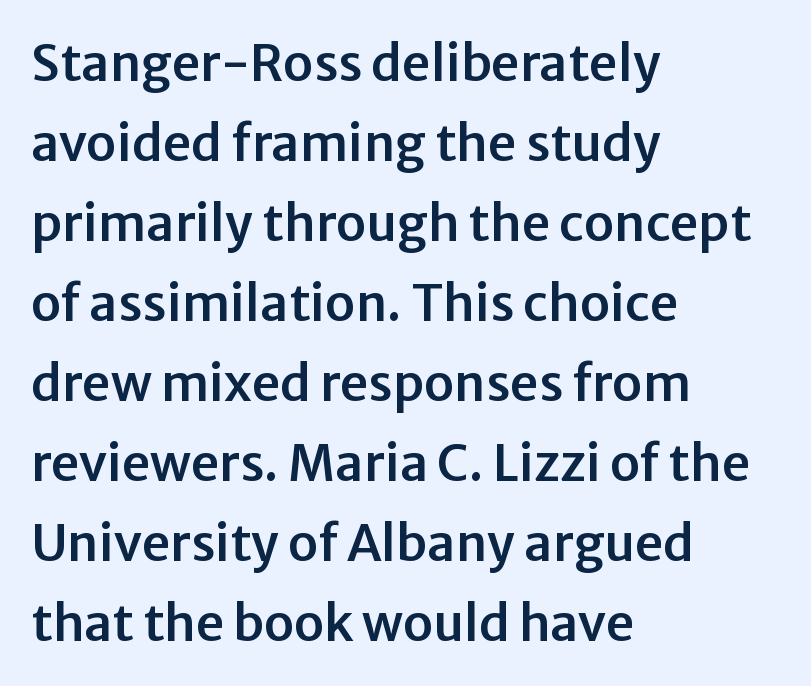
The image shows 50 px sans-serif type, upright; set left-aligned, normal line spacing (1.6x), normal letter spacing, not underlined; low stroke contrast and a medium x-height.
